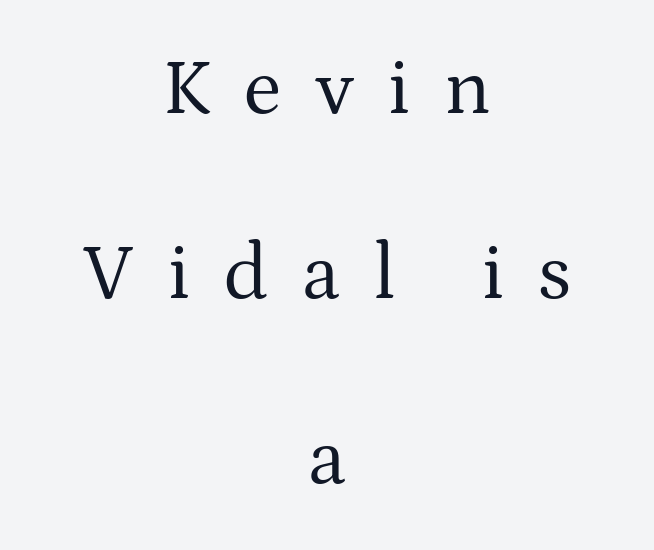
The image shows 79 px regular-weight serif type, upright; set centered, loose line spacing (2.34x), unusually wide letter spacing (+0.42 em), not underlined; medium stroke contrast and a medium x-height.
